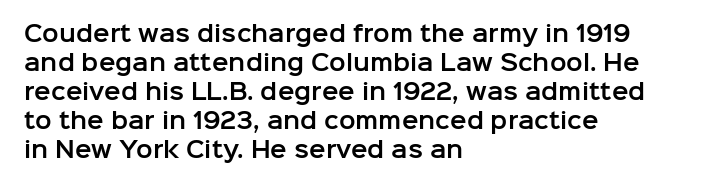
Q: Is the text italic (slanted)? A: No, it is upright.
Q: Is the text underlined? A: No.
Q: How is the paragraph aligned? A: Left-aligned.
Q: Is the spacing between letters normal or unusually wide? A: Normal.
Q: Is the spacing between lines tight, normal or loose? A: Normal.
